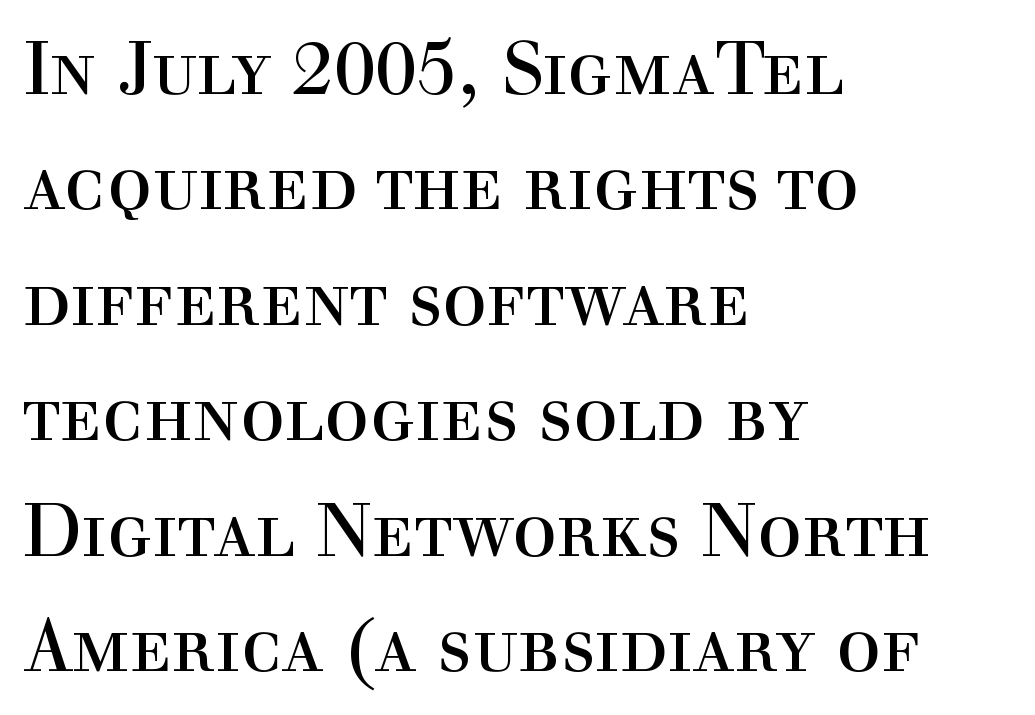
{"serif": "yes", "italic": "no", "bold": "no", "weight": "regular", "width": "normal", "x_height": "medium", "monospaced": "no", "underline": "no", "align": "left", "line_spacing": "normal", "line_spacing_ratio": 1.56, "letter_spacing": "normal", "letter_spacing_em": 0.0, "glyph_px": 74}
